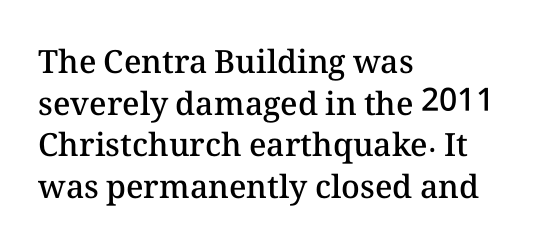
Q: Is the text bold? A: Semi-bold.
Q: Is the text italic (slanted)? A: No, it is upright.
Q: Is the text underlined? A: No.
Q: How is the paragraph aligned? A: Left-aligned.
Q: Is the spacing between letters normal or unusually wide? A: Normal.
Q: Is the spacing between lines tight, normal or loose? A: Normal.
Q: Width (condensed, normal, or wide)? A: Normal.
Q: Stroke contrast? A: Medium.
Q: x-height? A: Medium.
Q: Monospaced? A: No.
